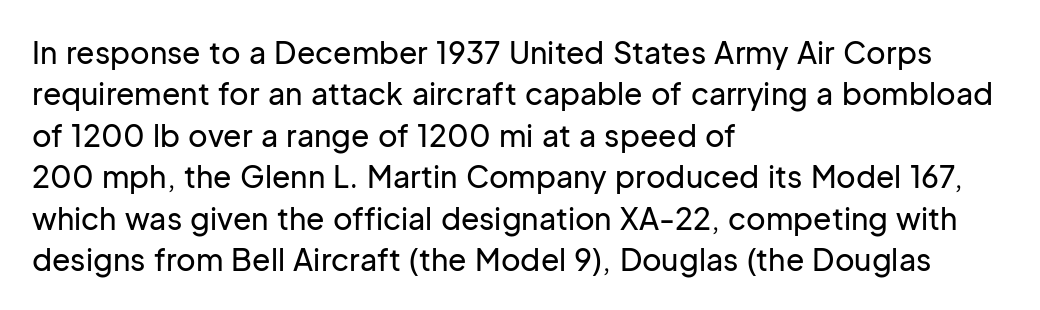
{"serif": "no", "italic": "no", "width": "normal", "stroke_contrast": "low", "x_height": "medium", "monospaced": "no", "underline": "no", "align": "left", "line_spacing": "normal", "line_spacing_ratio": 1.38, "letter_spacing": "normal", "letter_spacing_em": 0.0, "glyph_px": 30}
